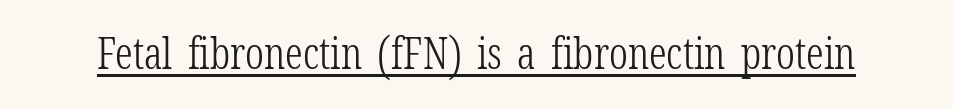
Q: Is the text bold? A: No.
Q: Is the text italic (slanted)? A: No, it is upright.
Q: Is the typeface a serif or a sans-serif typeface? A: Serif.
Q: Is the text underlined? A: Yes.
Q: Is the spacing between letters normal or unusually wide? A: Normal.
Q: Width (condensed, normal, or wide)? A: Condensed.
Q: Stroke contrast? A: Low.
Q: x-height? A: Medium.
Q: Monospaced? A: No.
